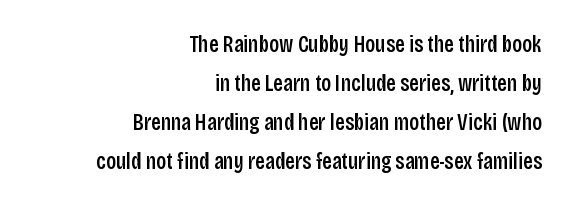
Q: Is the text bold? A: Semi-bold.
Q: Is the text italic (slanted)? A: No, it is upright.
Q: Is the text underlined? A: No.
Q: How is the paragraph aligned? A: Right-aligned.
Q: Is the spacing between letters normal or unusually wide? A: Normal.
Q: Is the spacing between lines tight, normal or loose? A: Normal.
